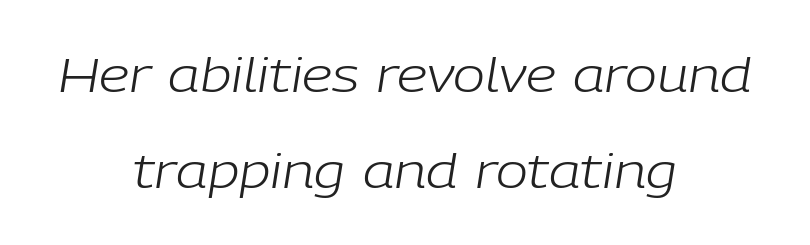
Q: Is the text bold? A: No.
Q: Is the text italic (slanted)? A: Yes, it leans right by about 9 degrees.
Q: Is the text underlined? A: No.
Q: How is the paragraph aligned? A: Centered.
Q: Is the spacing between letters normal or unusually wide? A: Normal.
Q: Is the spacing between lines tight, normal or loose? A: Loose.
Q: Width (condensed, normal, or wide)? A: Normal.
Q: Stroke contrast? A: Low.
Q: x-height? A: Medium.
Q: Monospaced? A: No.
